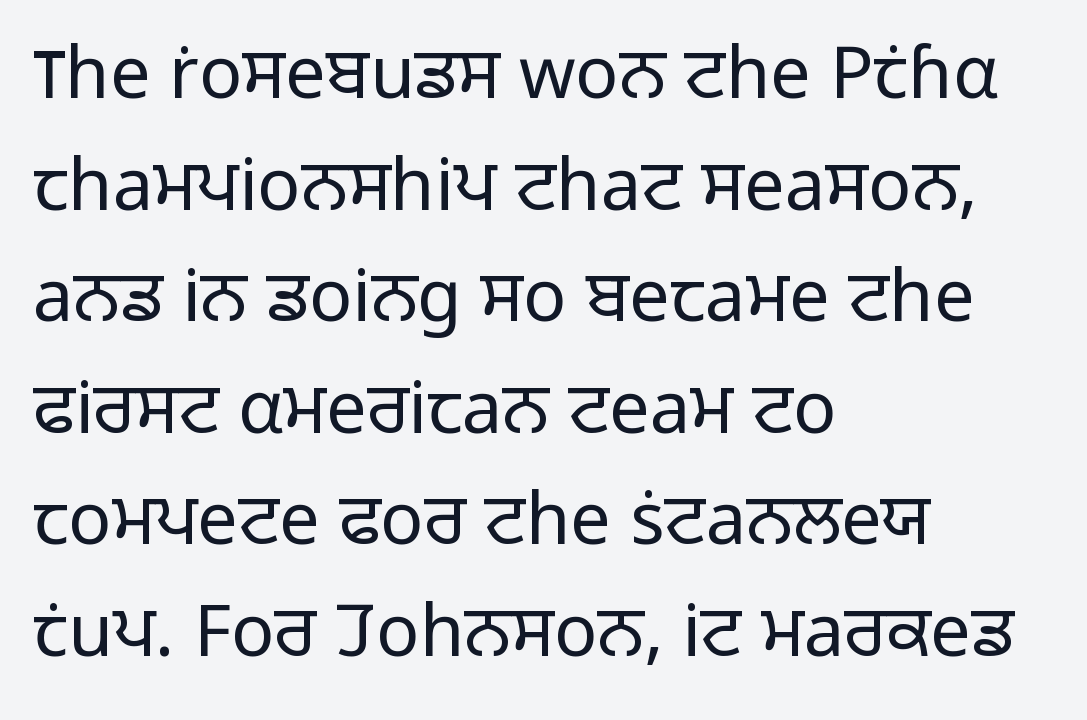
Is this a fixed-width face? No — the glyphs have proportional, varying widths. The font's upright variant was chosen for this text. The font family rendered here belongs to the sans-serif group. The paragraph shown leans on its left margin. Descenders hang freely into open space. No heavy texture on the line: the type isn't bold.
